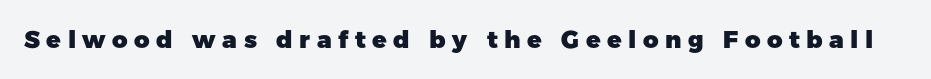
{"italic": "no", "bold": "yes", "underline": "no", "letter_spacing": "wide", "letter_spacing_em": 0.27, "glyph_px": 24}
